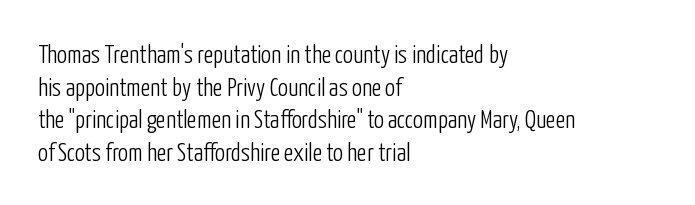
{"italic": "no", "bold": "no", "underline": "no", "align": "left", "line_spacing": "normal", "line_spacing_ratio": 1.31, "letter_spacing": "normal", "letter_spacing_em": 0.0, "glyph_px": 25}
